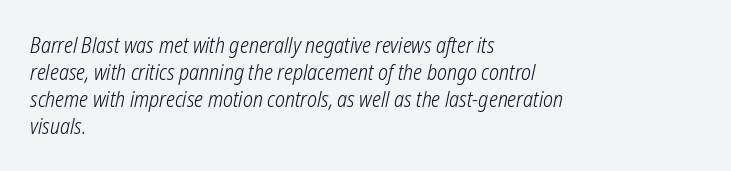
The image shows 21 px text type; set left-aligned, normal line spacing (1.28x), normal letter spacing, not underlined.
